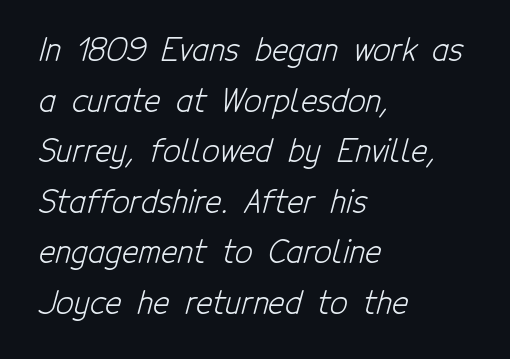
Caption: standard tracking, unaltered. Leftover space on each line is placed entirely after the last word. Looks like regular typesetting: each glyph gets only the width it needs. Observe the absence of serifs on each vertical stroke in this sample. Descender tails drop into unmarked territory.
